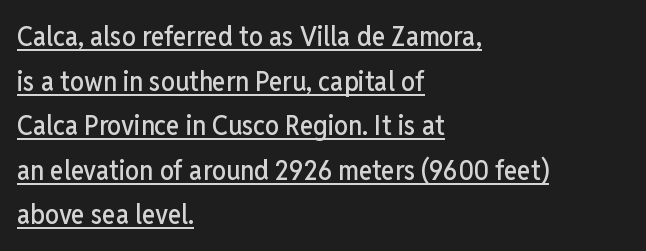
{"serif": "no", "italic": "no", "width": "condensed", "stroke_contrast": "low", "x_height": "medium", "monospaced": "no", "underline": "yes", "align": "left", "line_spacing": "normal", "line_spacing_ratio": 1.59, "letter_spacing": "normal", "letter_spacing_em": 0.0, "glyph_px": 28}
